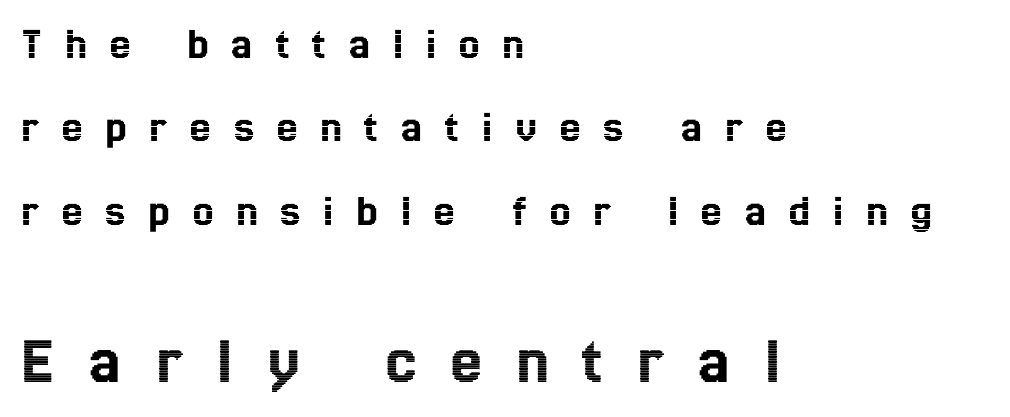
The image shows 69 px condensed type, upright; set left-aligned, line spacing 1.81x, unusually wide letter spacing (+0.5 em), not underlined; the second (bottom) block is 1.5x larger; a medium x-height.
